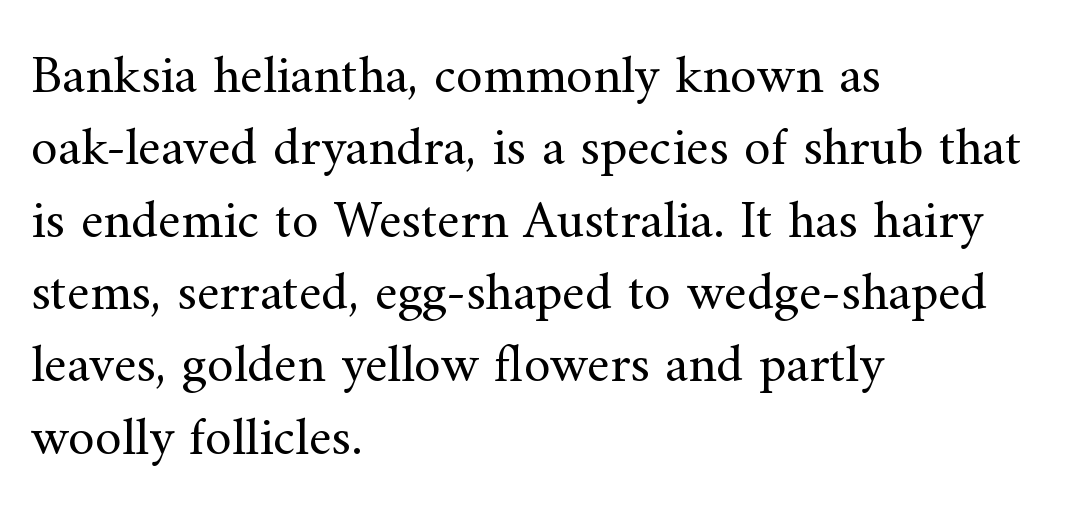
Q: Is the text bold? A: No.
Q: Is the text italic (slanted)? A: No, it is upright.
Q: Is the typeface a serif or a sans-serif typeface? A: Serif.
Q: Is the text underlined? A: No.
Q: How is the paragraph aligned? A: Left-aligned.
Q: Is the spacing between letters normal or unusually wide? A: Normal.
Q: Is the spacing between lines tight, normal or loose? A: Normal.
Q: Width (condensed, normal, or wide)? A: Normal.
Q: Stroke contrast? A: Medium.
Q: x-height? A: Small.
Q: Monospaced? A: No.
